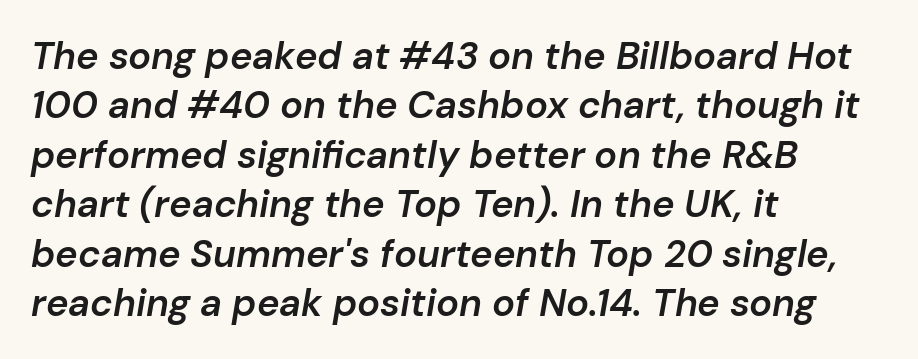
{"italic": "yes", "lean": "right", "slant_degrees": 10, "bold": "semi", "weight": "semibold", "width": "normal", "stroke_contrast": "low", "x_height": "medium", "monospaced": "no", "underline": "no", "align": "left", "line_spacing": "normal", "line_spacing_ratio": 1.3, "letter_spacing": "normal", "letter_spacing_em": 0.0, "glyph_px": 38}
